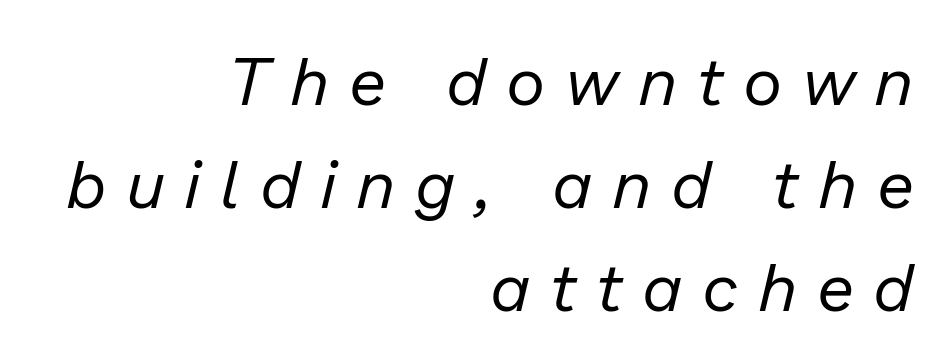
{"italic": "yes", "lean": "right", "slant_degrees": 13, "bold": "no", "weight": "regular", "width": "normal", "stroke_contrast": "low", "x_height": "medium", "monospaced": "no", "underline": "no", "align": "right", "line_spacing": "normal", "line_spacing_ratio": 1.54, "letter_spacing": "wide", "letter_spacing_em": 0.32, "glyph_px": 67}
